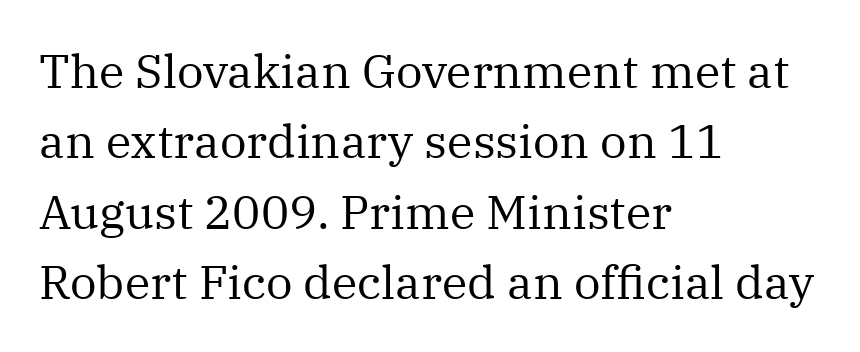
This sample uses plain, unmodified letter spacing. The baseline area is clear. Does the type have serifs? Yes, each stem ends in a small foot. The letters stand upright; this is a roman face.
